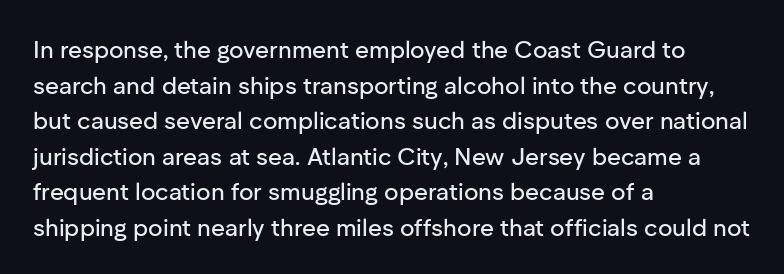
The image shows 24 px text type, upright; set left-aligned, normal line spacing (1.48x), normal letter spacing, not underlined.
